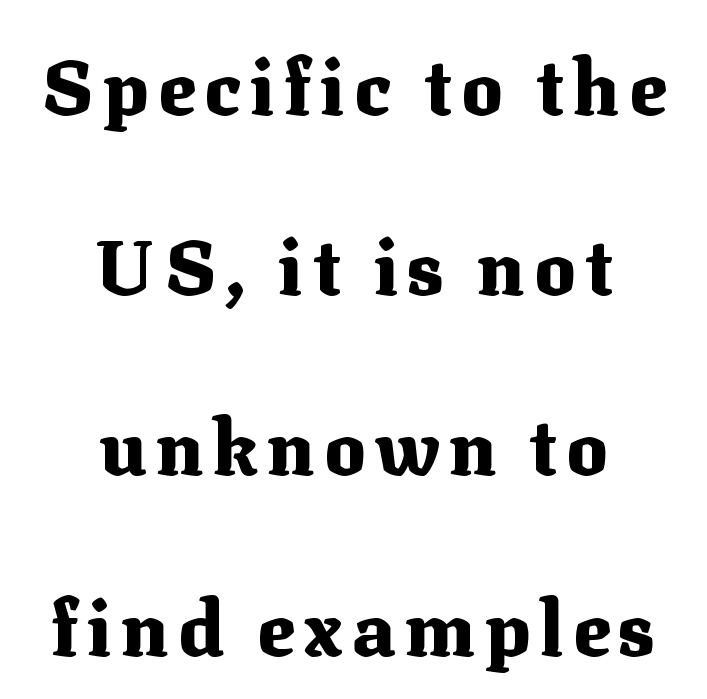
{"serif": "yes", "italic": "no", "bold": "yes", "weight": "heavy", "width": "normal", "stroke_contrast": "medium", "x_height": "medium", "monospaced": "no", "underline": "no", "align": "center", "line_spacing": "loose", "line_spacing_ratio": 2.34, "glyph_px": 77}
